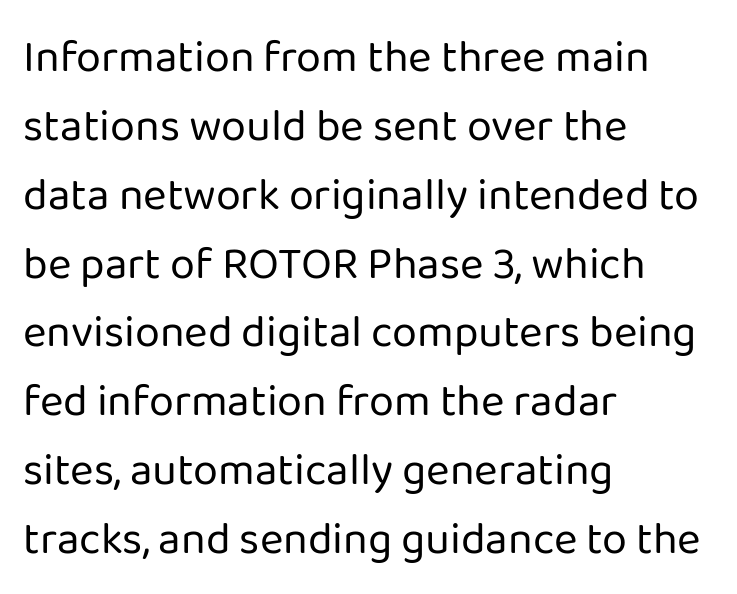
{"serif": "no", "italic": "no", "bold": "no", "weight": "regular", "width": "normal", "stroke_contrast": "low", "x_height": "medium", "monospaced": "no", "underline": "no", "align": "left", "line_spacing": "normal", "line_spacing_ratio": 1.53, "letter_spacing": "normal", "letter_spacing_em": 0.0, "glyph_px": 45}
